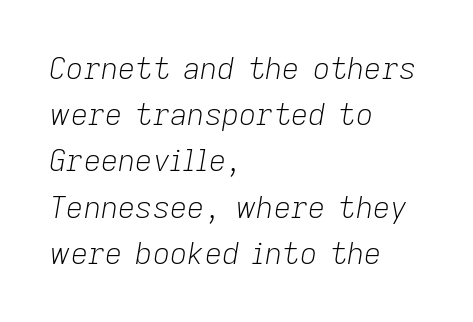
The image shows 30 px light type, italic (leaning right); set left-aligned, normal line spacing (1.54x), normal letter spacing, not underlined; low stroke contrast and a medium x-height.
